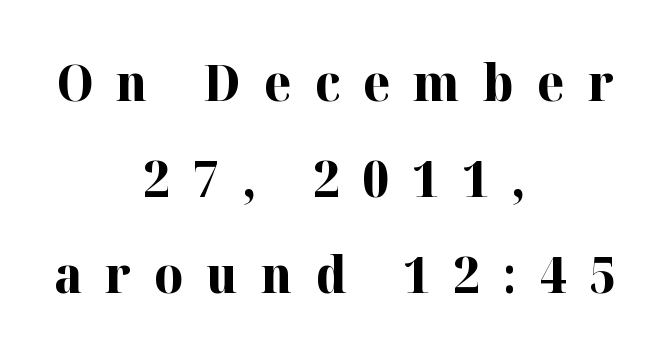
Looks like regular typesetting: each glyph gets only the width it needs. What weight is shown? A full bold with thick strokes. Vertically, the passage feels expansive, rows floating well apart. A clean baseline with only descenders dipping below it.
